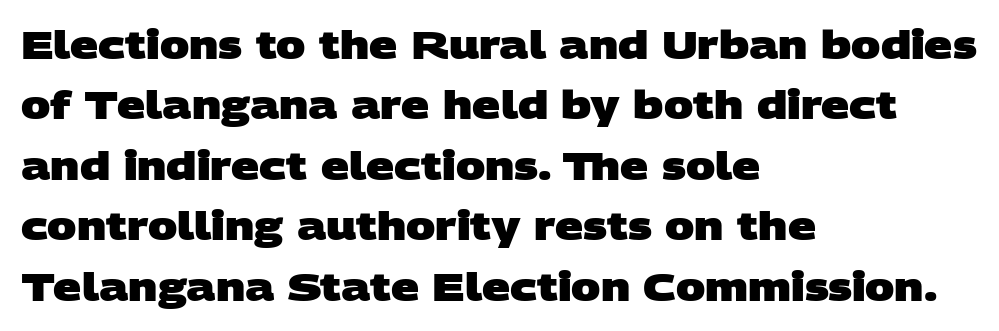
Q: Is the text bold? A: Yes.
Q: Is the typeface a serif or a sans-serif typeface? A: Sans-serif.
Q: Is the text underlined? A: No.
Q: How is the paragraph aligned? A: Left-aligned.
Q: Is the spacing between letters normal or unusually wide? A: Normal.
Q: Is the spacing between lines tight, normal or loose? A: Normal.
Q: Width (condensed, normal, or wide)? A: Wide.
Q: Stroke contrast? A: Low.
Q: x-height? A: Large.
Q: Monospaced? A: No.
